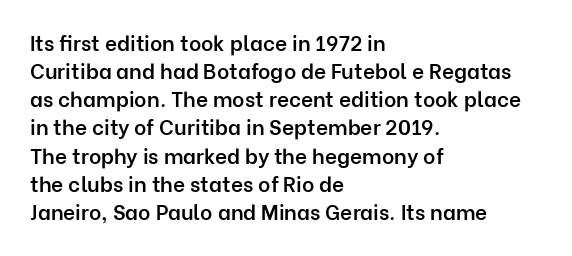
The image shows 21 px text type, upright; set left-aligned, normal line spacing (1.34x), normal letter spacing, not underlined.
